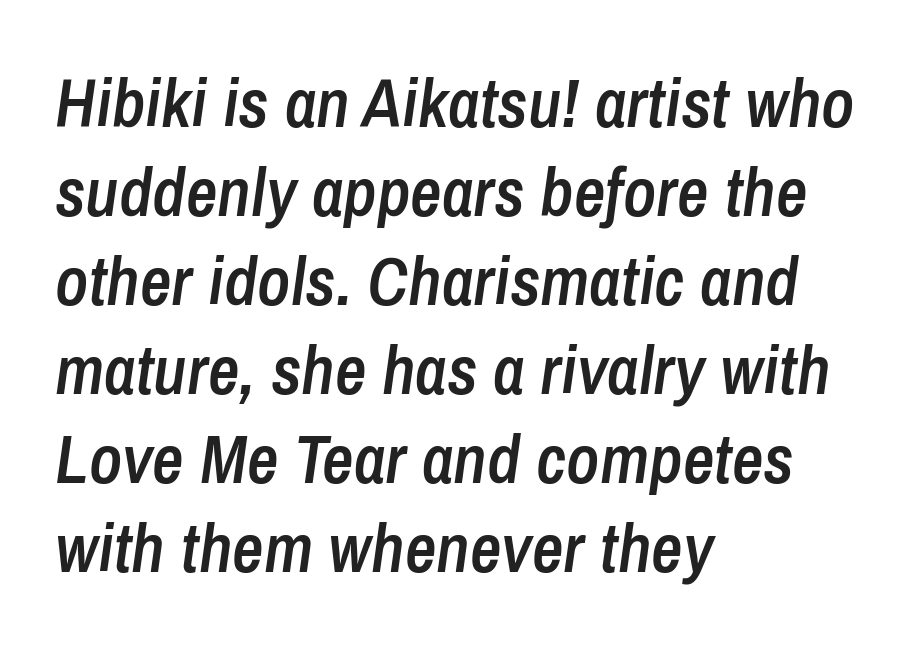
Is this a fixed-width face? No — the glyphs have proportional, varying widths. This rendering features lettering with no underline. Typeset ragged right — the left edge is the straight one. The lettering tilts uniformly, giving the passage an italic look. Students, observe: this is what conventionally led text looks like.
